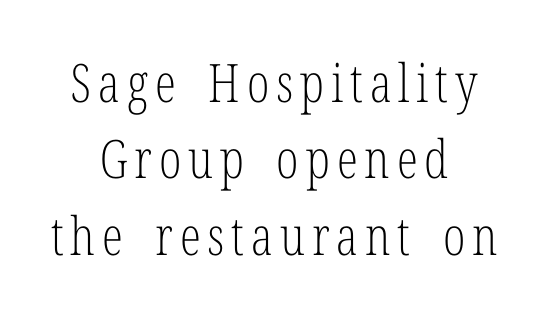
{"serif": "yes", "italic": "no", "bold": "no", "weight": "light", "width": "condensed", "stroke_contrast": "low", "x_height": "medium", "monospaced": "no", "underline": "no", "align": "center", "line_spacing": "normal", "line_spacing_ratio": 1.44, "glyph_px": 53}
